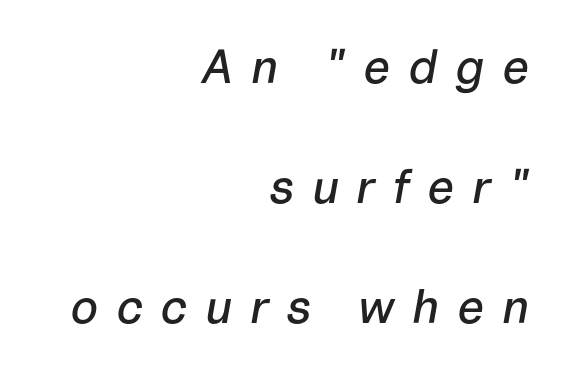
{"italic": "yes", "lean": "right", "slant_degrees": 10, "width": "normal", "stroke_contrast": "low", "x_height": "medium", "monospaced": "no", "underline": "no", "align": "right", "line_spacing": "loose", "line_spacing_ratio": 2.5, "letter_spacing": "wide", "letter_spacing_em": 0.36, "glyph_px": 48}
